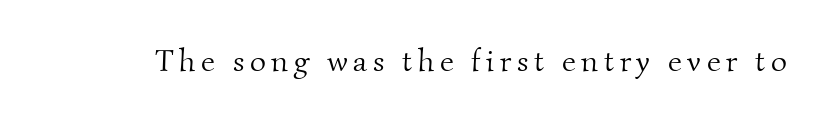
Type without underlining. Stroke mass is kept to a normal reading level or below. The face used here is proportionally spaced, like ordinary book or web type. I'd call this a serif setting — the letters wear small feet.
